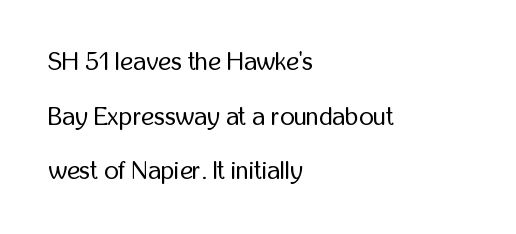
Q: Is the text bold? A: No.
Q: Is the text italic (slanted)? A: No, it is upright.
Q: Is the text underlined? A: No.
Q: How is the paragraph aligned? A: Left-aligned.
Q: Is the spacing between letters normal or unusually wide? A: Normal.
Q: Is the spacing between lines tight, normal or loose? A: Loose.
